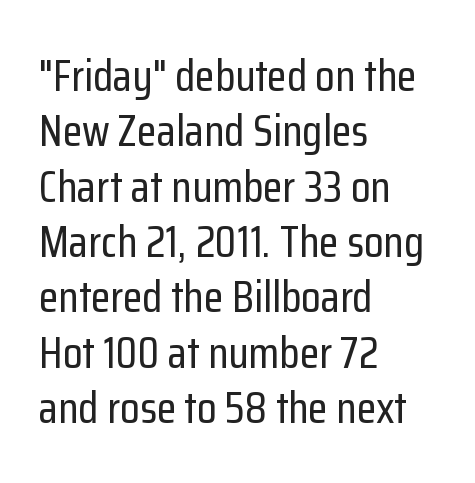
Classification — sans serif. A typesetter would call this proportional, since set widths differ per character. Letters rest on an invisible, unmarked baseline. Line starts are locked; line ends wander.
